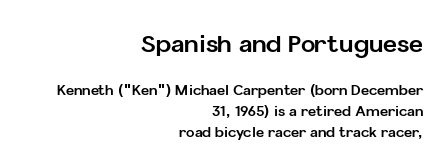
The characters look thick and weighty, a clear bold. Observe the ordinary spacing: letters are neighbours, not strangers. Right-aligned paragraph, ragged on the left. This rendering features lettering with no underline.
